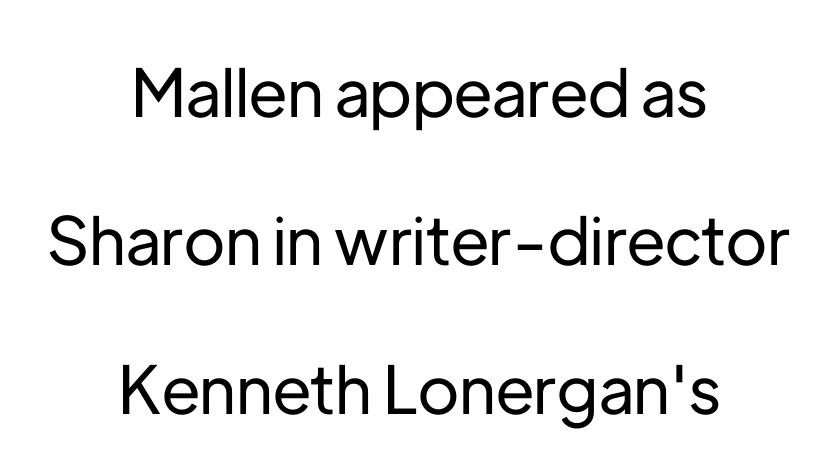
The image shows 66 px sans-serif type, upright; set centered, loose line spacing (2.25x), normal letter spacing, not underlined; low stroke contrast and a medium x-height.
